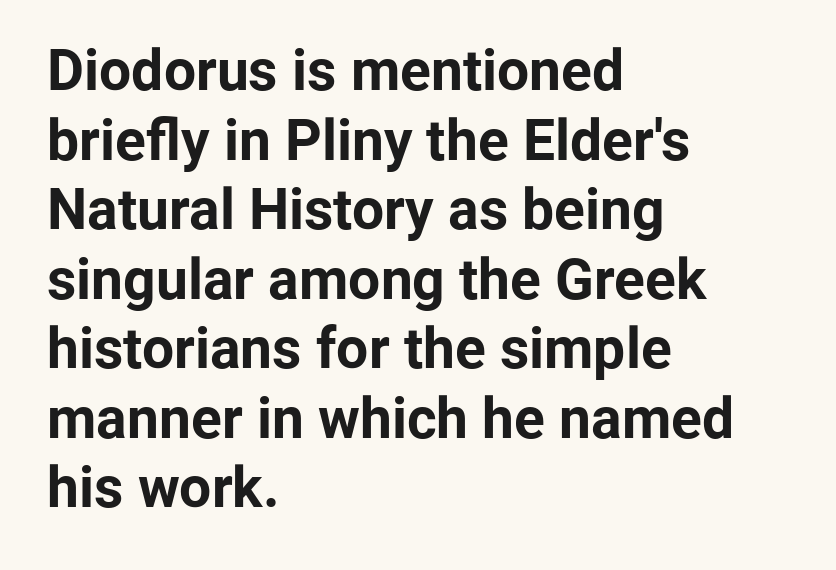
The image shows 57 px bold sans-serif type, upright; set left-aligned, line spacing 1.22x, normal letter spacing, not underlined; low stroke contrast and a medium x-height.
